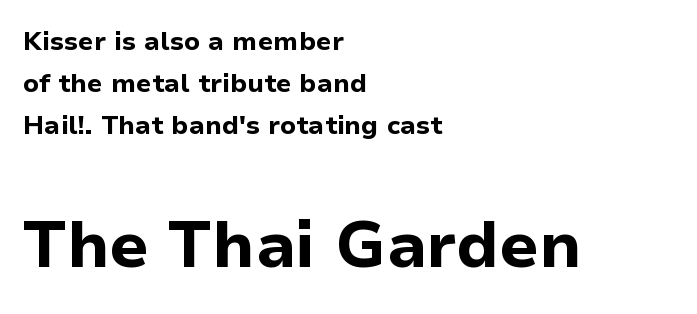
Q: Is the text bold? A: Yes.
Q: Is the text italic (slanted)? A: No, it is upright.
Q: Is the typeface a serif or a sans-serif typeface? A: Sans-serif.
Q: Is the text underlined? A: No.
Q: How is the paragraph aligned? A: Left-aligned.
Q: Is the spacing between letters normal or unusually wide? A: Normal.
Q: Is the spacing between lines tight, normal or loose? A: Normal.
Q: Which block of text is set in a larger size, the first (top) or the second (bottom)? A: The second (bottom) one.
Q: Width (condensed, normal, or wide)? A: Normal.
Q: Stroke contrast? A: Low.
Q: x-height? A: Medium.
Q: Monospaced? A: No.
